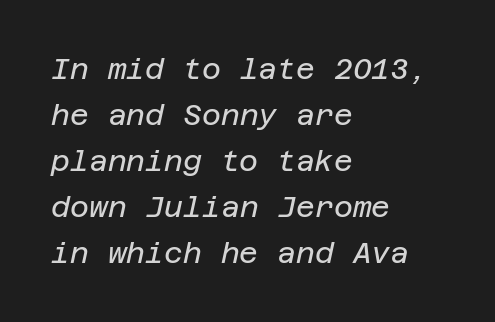
The image shows 29 px regular-weight type, italic (leaning right); set left-aligned, normal line spacing (1.59x), normal letter spacing, not underlined; low stroke contrast and a large x-height.
